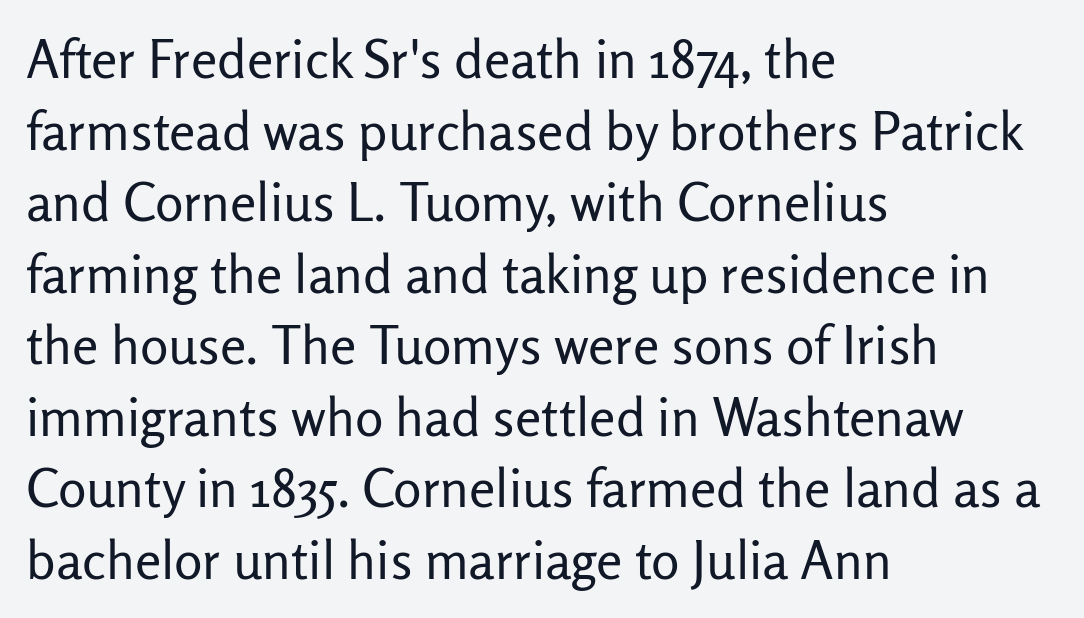
Typographically, this falls in the sans-serif category. The specimen omits any rule beneath the text block's lines. The passage shown is typed in a proportional face where columns would drift. The letters sit at their default tracking, neither squeezed nor spread.
